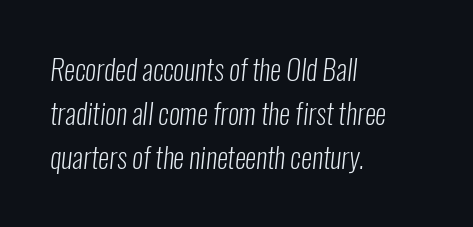
Q: Is the text bold? A: No.
Q: Is the typeface a serif or a sans-serif typeface? A: Sans-serif.
Q: Is the text underlined? A: No.
Q: How is the paragraph aligned? A: Left-aligned.
Q: Is the spacing between letters normal or unusually wide? A: Normal.
Q: Is the spacing between lines tight, normal or loose? A: Normal.
Q: Width (condensed, normal, or wide)? A: Condensed.
Q: Stroke contrast? A: Low.
Q: x-height? A: Medium.
Q: Monospaced? A: No.
